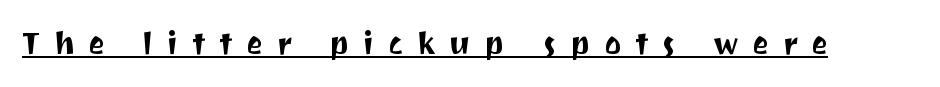
{"serif": "no", "italic": "no", "width": "normal", "stroke_contrast": "medium", "x_height": "medium", "monospaced": "no", "underline": "yes", "letter_spacing": "wide", "letter_spacing_em": 0.45, "glyph_px": 31}
